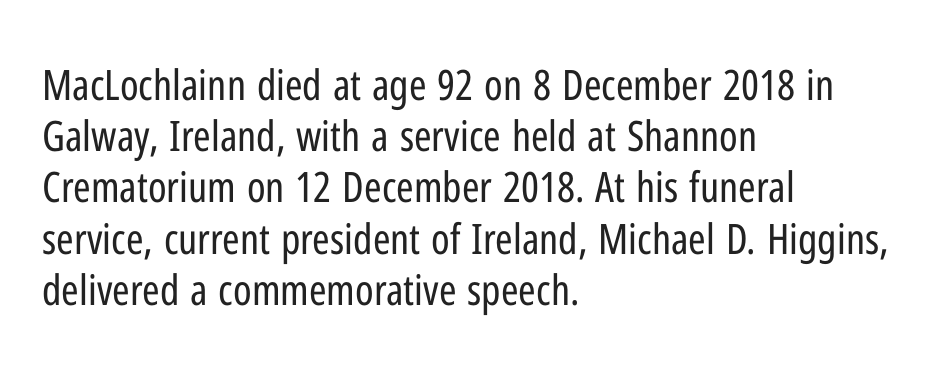
The image shows 42 px regular-weight, condensed sans-serif type, upright; set left-aligned, line spacing 1.22x, normal letter spacing, not underlined; low stroke contrast and a medium x-height.
